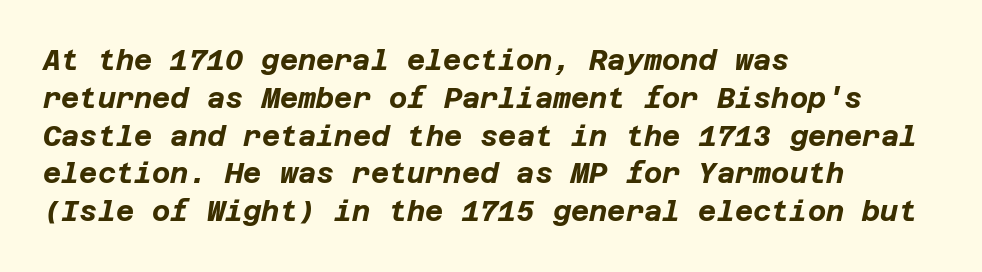
Q: Is the text bold? A: Yes.
Q: Is the text italic (slanted)? A: Yes, it leans right by about 12 degrees.
Q: Is the text underlined? A: No.
Q: How is the paragraph aligned? A: Left-aligned.
Q: Is the spacing between letters normal or unusually wide? A: Normal.
Q: Is the spacing between lines tight, normal or loose? A: Normal.
Q: Width (condensed, normal, or wide)? A: Normal.
Q: Stroke contrast? A: Low.
Q: x-height? A: Large.
